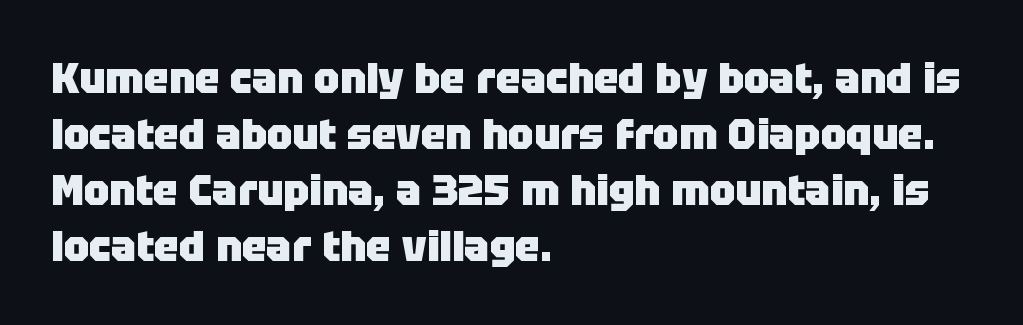
Q: Is the text bold? A: Yes.
Q: Is the text italic (slanted)? A: No, it is upright.
Q: Is the typeface a serif or a sans-serif typeface? A: Sans-serif.
Q: Is the text underlined? A: No.
Q: How is the paragraph aligned? A: Left-aligned.
Q: Is the spacing between letters normal or unusually wide? A: Normal.
Q: Is the spacing between lines tight, normal or loose? A: Normal.
Q: Width (condensed, normal, or wide)? A: Normal.
Q: Stroke contrast? A: Low.
Q: x-height? A: Large.
Q: Monospaced? A: No.
